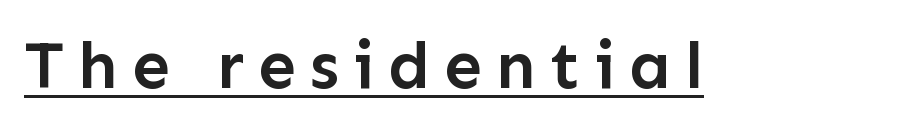
{"serif": "no", "italic": "no", "bold": "semi", "weight": "semibold", "width": "normal", "stroke_contrast": "low", "x_height": "medium", "monospaced": "no", "underline": "yes", "letter_spacing": "wide", "letter_spacing_em": 0.2, "glyph_px": 68}
